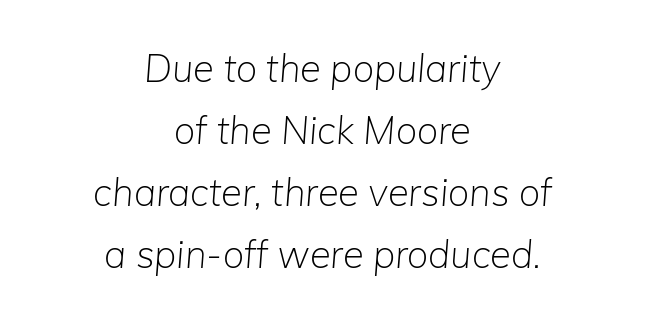
Glyph-to-glyph distance matches everyday printed text. The letterforms sit at book weight or below. Casual observation: everything's sitting right in the middle. Tall strokes in this sample are angled rather than plumb. A bare baseline throughout the passage.
